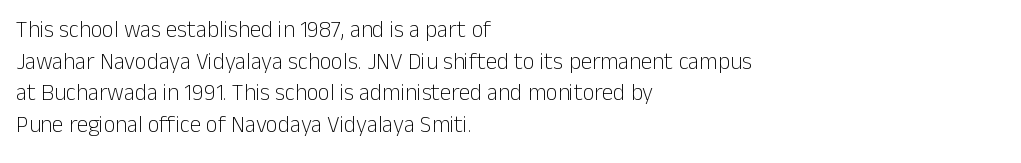
{"italic": "no", "bold": "no", "underline": "no", "align": "left", "line_spacing": "normal", "line_spacing_ratio": 1.38, "letter_spacing": "normal", "letter_spacing_em": 0.0, "glyph_px": 23}
